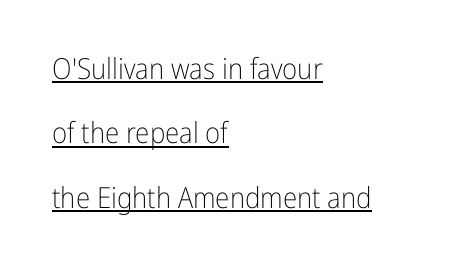
The image shows 29 px light, condensed sans-serif type, upright; set left-aligned, loose line spacing (2.22x), normal letter spacing, underlined; low stroke contrast and a medium x-height.
